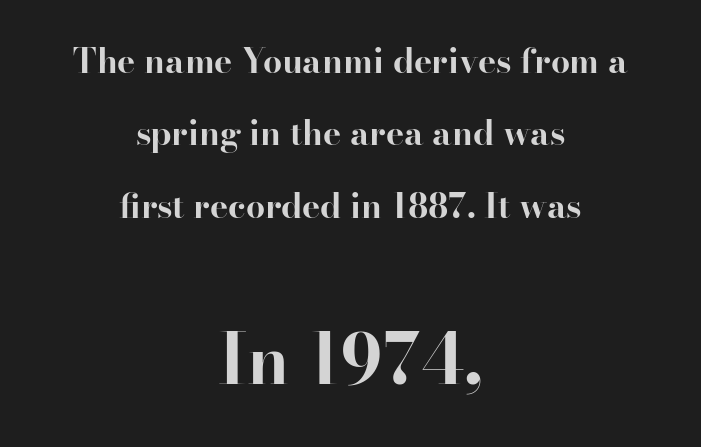
{"serif": "yes", "italic": "no", "bold": "yes", "weight": "bold", "width": "normal", "stroke_contrast": "high", "x_height": "small", "monospaced": "no", "underline": "no", "align": "center", "line_spacing": "loose", "line_spacing_ratio": 2.13, "letter_spacing": "normal", "letter_spacing_em": 0.0, "larger_block": "second", "size_ratio": 2.03, "glyph_px": 69}
